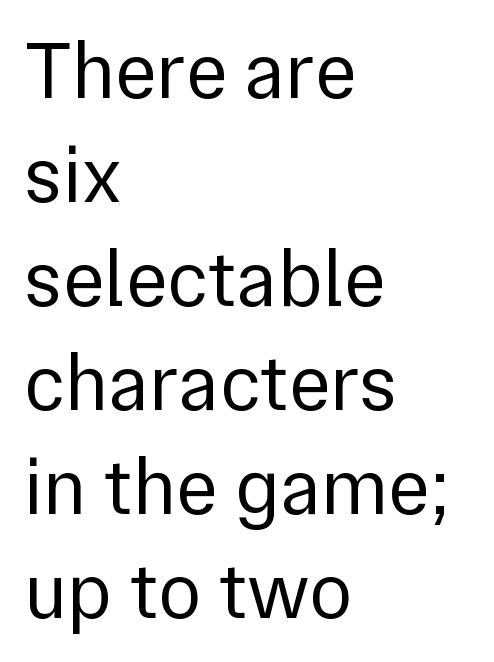
{"serif": "no", "italic": "no", "bold": "no", "weight": "regular", "width": "normal", "stroke_contrast": "low", "x_height": "medium", "monospaced": "no", "underline": "no", "align": "left", "line_spacing": "normal", "line_spacing_ratio": 1.3, "letter_spacing": "normal", "letter_spacing_em": 0.0, "glyph_px": 80}
